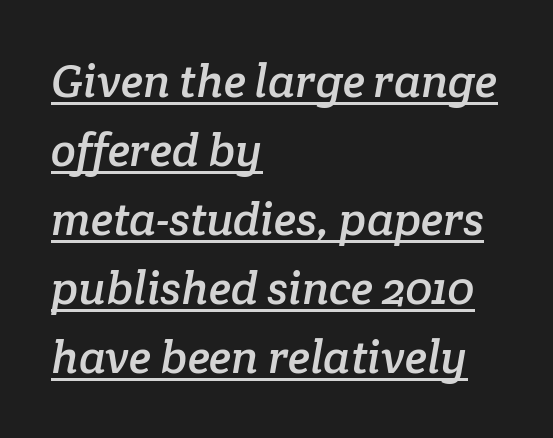
The image shows 46 px serif type; set left-aligned, normal line spacing (1.5x), normal letter spacing, underlined; low stroke contrast and a medium x-height.
